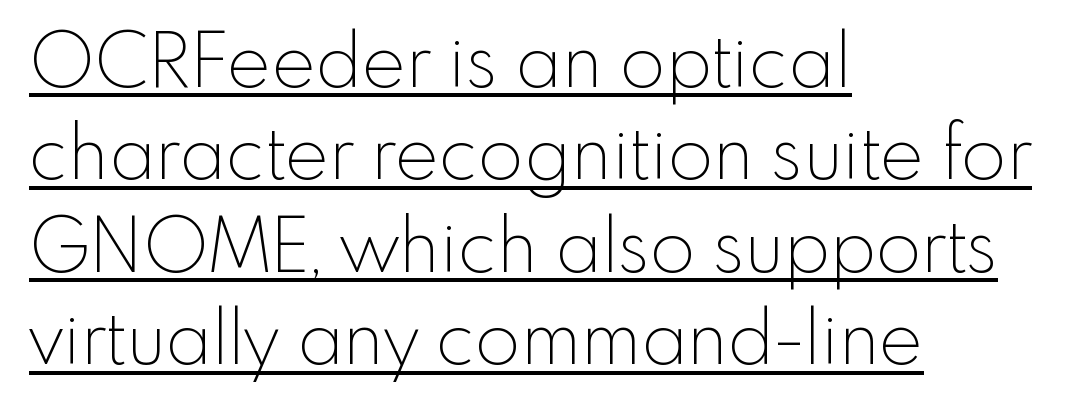
{"serif": "no", "italic": "no", "bold": "no", "weight": "thin", "width": "normal", "x_height": "small", "monospaced": "no", "underline": "yes", "align": "left", "line_spacing": "normal", "line_spacing_ratio": 1.25, "letter_spacing": "normal", "letter_spacing_em": 0.0, "glyph_px": 74}
